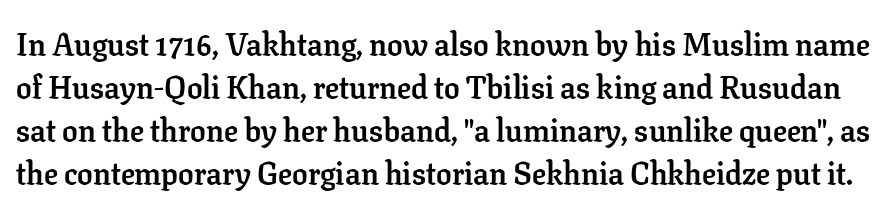
The image shows 31 px semibold serif type, upright; set normal line spacing (1.39x), normal letter spacing, not underlined; low stroke contrast and a medium x-height.
